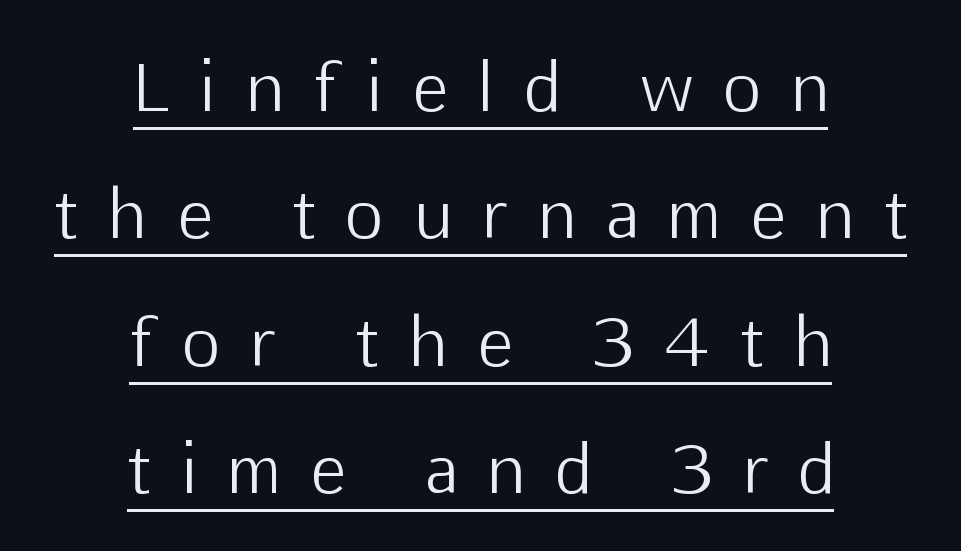
{"serif": "no", "italic": "no", "bold": "no", "weight": "light", "width": "normal", "stroke_contrast": "low", "x_height": "medium", "monospaced": "no", "underline": "yes", "align": "center", "line_spacing": "loose", "line_spacing_ratio": 1.93, "letter_spacing": "wide", "letter_spacing_em": 0.47, "glyph_px": 66}
